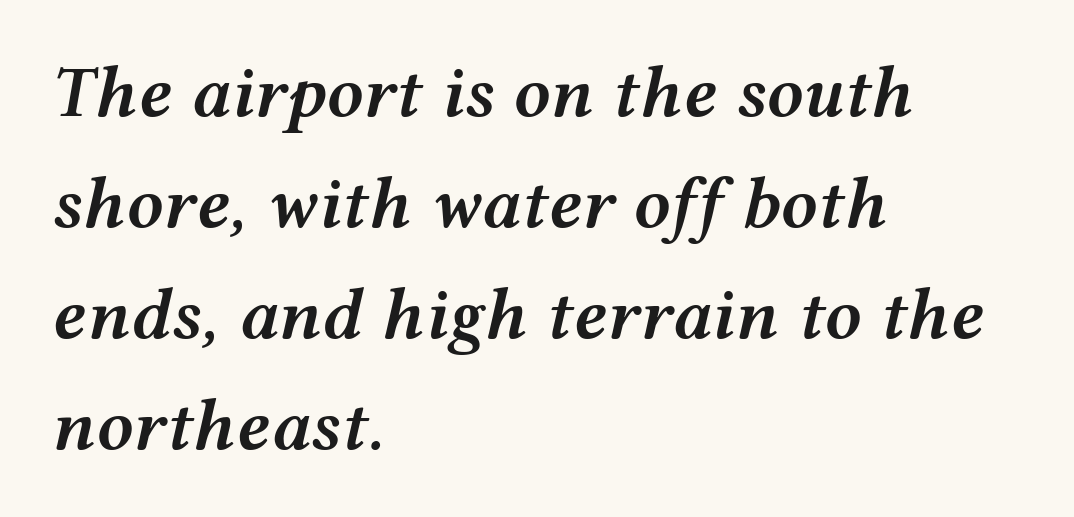
The image shows 73 px semibold, wide type, italic (leaning right); set left-aligned, normal line spacing (1.52x), normal letter spacing, not underlined; medium stroke contrast and a medium x-height.
